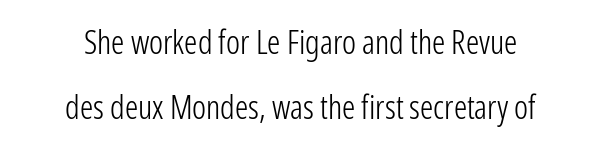
The image shows 33 px light, condensed sans-serif type, upright; set centered, loose line spacing (1.97x), normal letter spacing, not underlined; low stroke contrast and a medium x-height.
